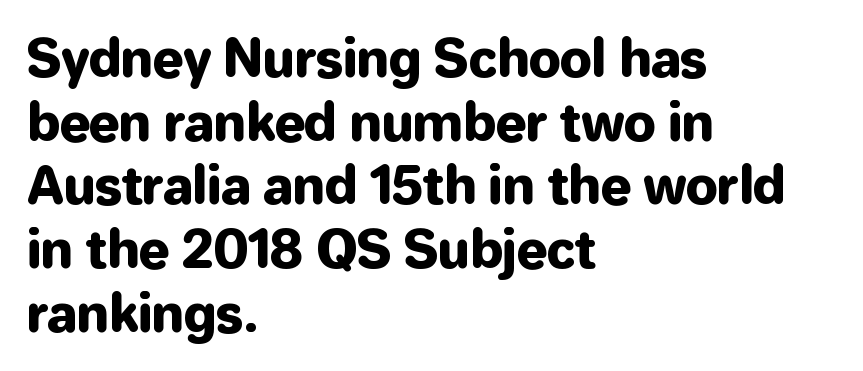
The image shows 51 px sans-serif type, upright; set left-aligned, normal line spacing (1.25x), normal letter spacing, not underlined; low stroke contrast and a medium x-height.
